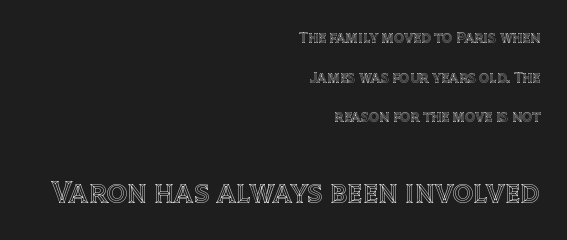
Q: Is the text italic (slanted)? A: No, it is upright.
Q: Is the text underlined? A: No.
Q: How is the paragraph aligned? A: Right-aligned.
Q: Is the spacing between letters normal or unusually wide? A: Normal.
Q: Is the spacing between lines tight, normal or loose? A: Loose.
Q: Which block of text is set in a larger size, the first (top) or the second (bottom)? A: The second (bottom) one.
Q: Width (condensed, normal, or wide)? A: Normal.
Q: x-height? A: Large.
Q: Monospaced? A: No.
